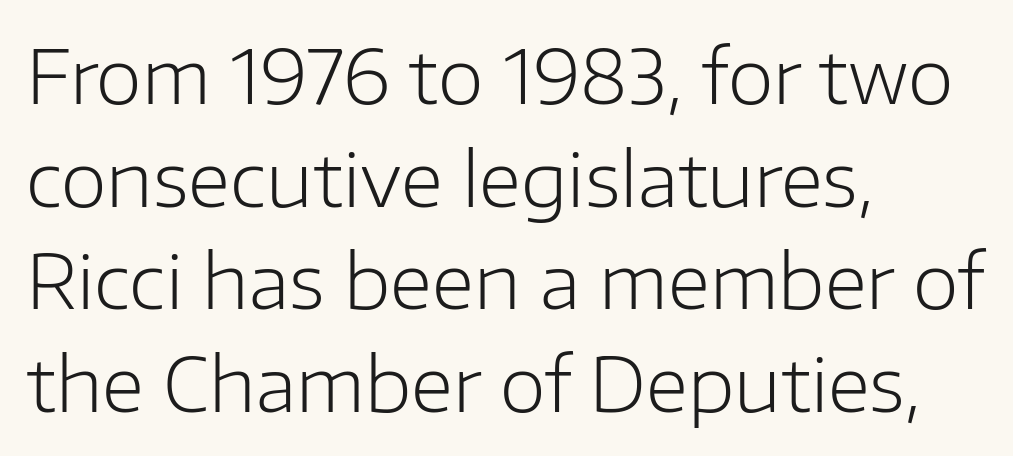
A typesetter would call this proportional, since set widths differ per character. Lines of text with bare space underneath. A sans-serif font was chosen for this passage. The letters look calm and open, with moderate or lighter stems. If you measured baseline to baseline, you'd find a middling distance. Do the letters lean? They stand straight.
